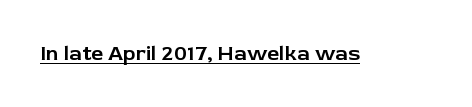
Students, note that the glyphs here touch the page at normal intervals. Does a line run under the words? Yes, clearly. Designer's note — italics off, roman on.
